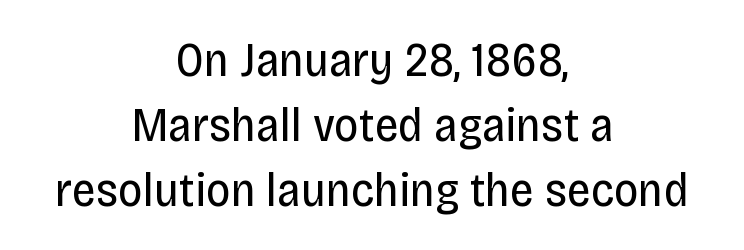
{"serif": "no", "italic": "no", "bold": "no", "weight": "regular", "width": "condensed", "stroke_contrast": "low", "x_height": "large", "monospaced": "no", "underline": "no", "align": "center", "line_spacing": "normal", "line_spacing_ratio": 1.35, "letter_spacing": "normal", "letter_spacing_em": 0.0, "glyph_px": 48}
